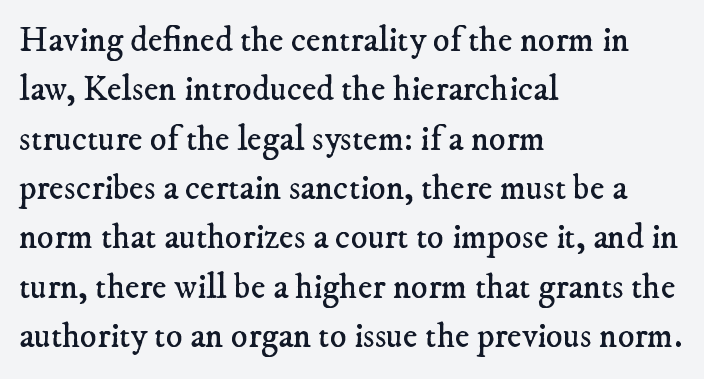
{"serif": "yes", "bold": "no", "weight": "regular", "width": "normal", "stroke_contrast": "low", "x_height": "small", "monospaced": "no", "underline": "no", "align": "left", "line_spacing": "normal", "line_spacing_ratio": 1.41, "letter_spacing": "normal", "letter_spacing_em": 0.0, "glyph_px": 35}
